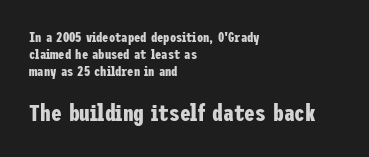
{"italic": "no", "bold": "yes", "underline": "no", "align": "left", "line_spacing_ratio": 1.22, "letter_spacing": "normal", "letter_spacing_em": 0.0, "larger_block": "second", "size_ratio": 1.71, "glyph_px": 24}
